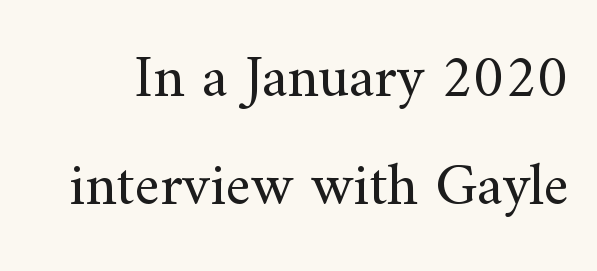
{"serif": "yes", "italic": "no", "bold": "no", "weight": "regular", "width": "normal", "stroke_contrast": "medium", "x_height": "small", "monospaced": "no", "underline": "no", "line_spacing_ratio": 1.8, "letter_spacing": "normal", "letter_spacing_em": 0.0, "glyph_px": 60}
